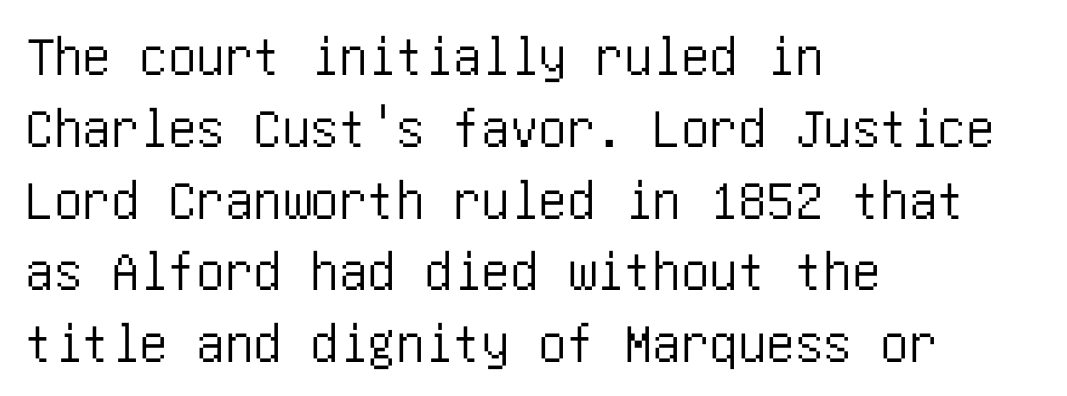
Q: Is the text italic (slanted)? A: No, it is upright.
Q: Is the typeface a serif or a sans-serif typeface? A: Sans-serif.
Q: Is the text underlined? A: No.
Q: How is the paragraph aligned? A: Left-aligned.
Q: Is the spacing between letters normal or unusually wide? A: Normal.
Q: Is the spacing between lines tight, normal or loose? A: Normal.
Q: Width (condensed, normal, or wide)? A: Condensed.
Q: Stroke contrast? A: Low.
Q: x-height? A: Large.
